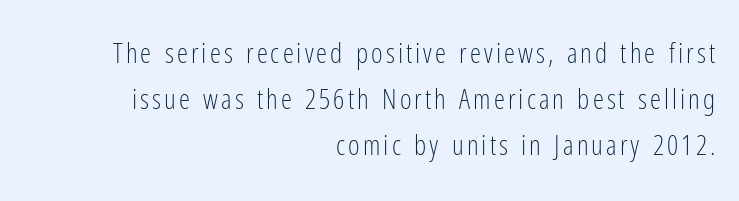
The image shows 28 px light, condensed sans-serif type, upright; set right-aligned, normal line spacing (1.65x), not underlined; low stroke contrast and a medium x-height.
